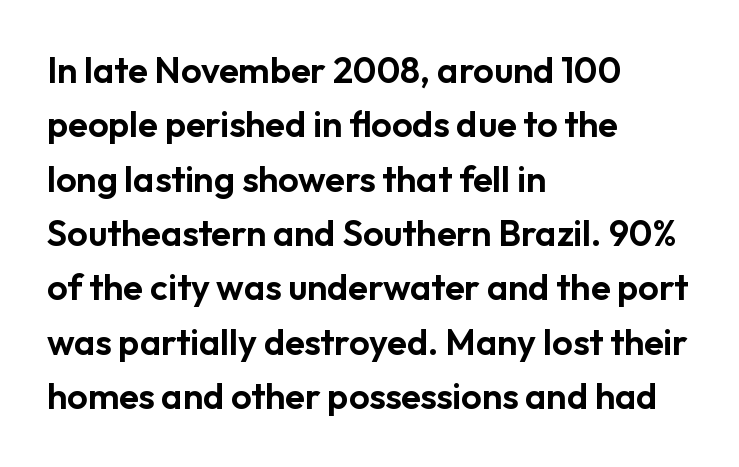
The image shows 36 px sans-serif type, upright; set left-aligned, normal line spacing (1.51x), normal letter spacing, not underlined; low stroke contrast and a medium x-height.
